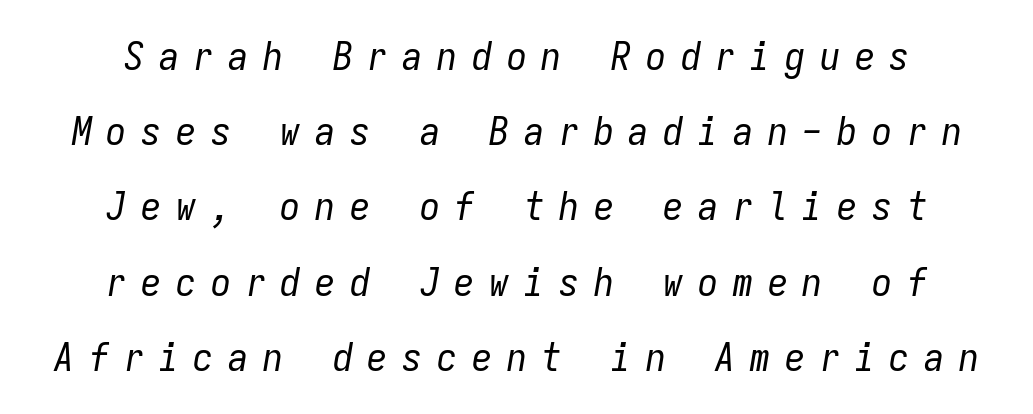
Glance below the letters and you will spot only blank space. Do the characters align in a grid? Yes, the font is monospaced. Tracking value appears strongly positive — letters spread wide. Does the lettering tilt? It does — this is italic.
